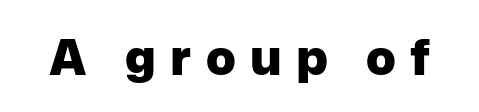
Proportional: the letters do not fall into vertical columns. Ascenders rise straight up at ninety degrees. Quick note: underline off. The glyphs in this specimen are sans serif. Notice how thick the strokes are: this is what a full bold looks like.
